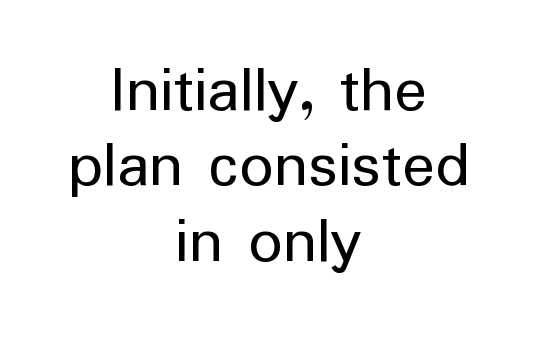
{"serif": "no", "italic": "no", "bold": "no", "weight": "regular", "width": "normal", "stroke_contrast": "low", "x_height": "medium", "monospaced": "no", "underline": "no", "align": "center", "line_spacing": "tight", "line_spacing_ratio": 1.11, "letter_spacing": "normal", "letter_spacing_em": 0.0, "glyph_px": 68}
